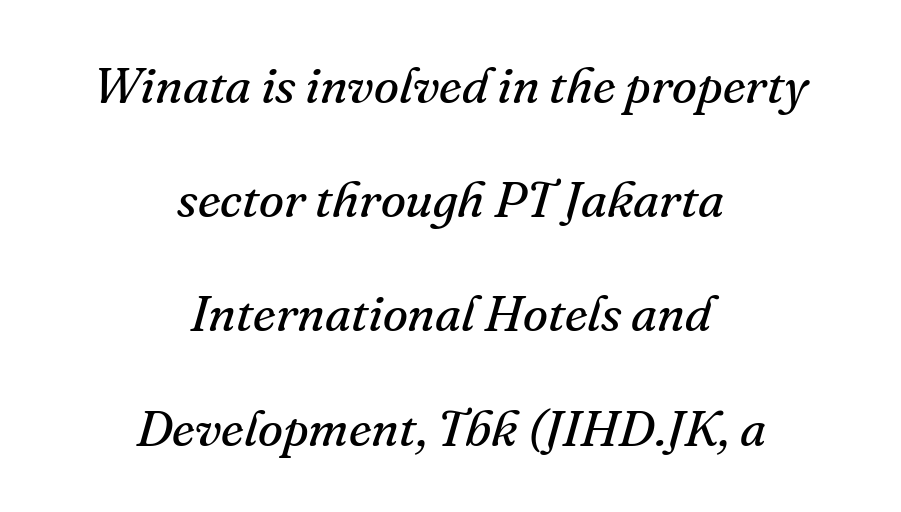
The image shows 51 px regular-weight serif type, italic (leaning right); set centered, loose line spacing (2.24x), normal letter spacing, not underlined; medium stroke contrast and a small x-height.
